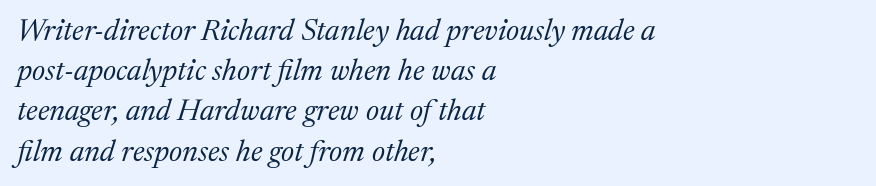
The image shows 30 px regular-weight serif type, italic (leaning right); set left-aligned, normal line spacing (1.34x), normal letter spacing, not underlined; medium stroke contrast and a medium x-height.
